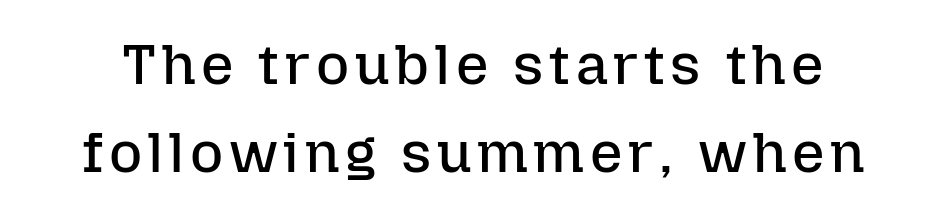
The image shows 57 px regular-weight type, upright; set normal line spacing (1.54x), not underlined; low stroke contrast and a medium x-height.
